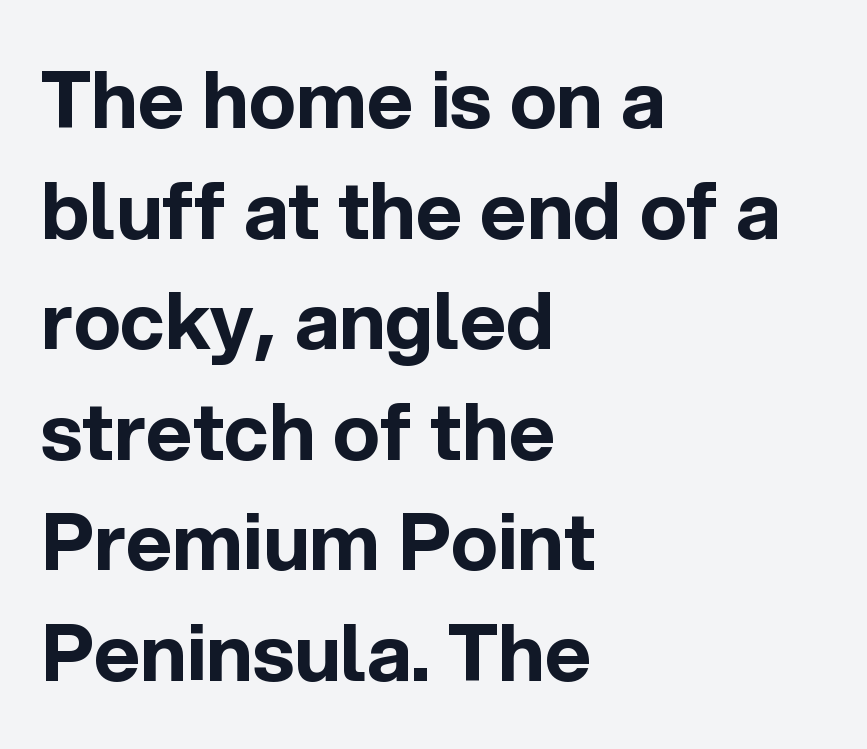
Posture: straight, roman, zero tilt. The leading is moderate, giving the passage an even texture. Caption: multi-line text, flush left, ragged right. Observe the absence of serifs on each vertical stroke in this sample. Think of a printed novel: that variable character pitch is what you see here. As a designer I'd log this as weight 700, bold.
